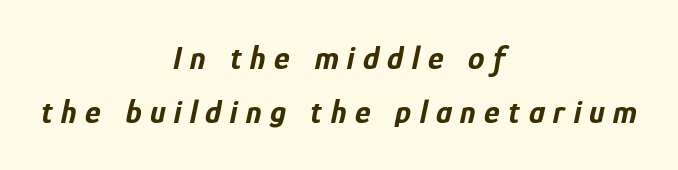
Here the designer chose a conventional face with non-uniform glyph widths. Honestly, the row spacing looks completely unremarkable. Caption: expanded tracking, letters set apart. Italic? Definitely — the glyphs are oblique. This is heavy type, rendered in bold.
